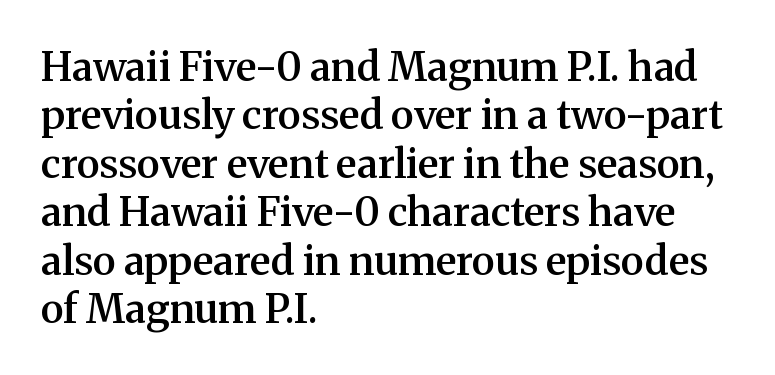
The glyphs are unaccompanied by any horizontal stroke below them. Caption: multi-line text, flush left, ragged right. The letters advance in unequal steps, a hallmark of proportional type. To sum up the face: it has serifs. Typesetter's note: demi weight, one step under bold.
